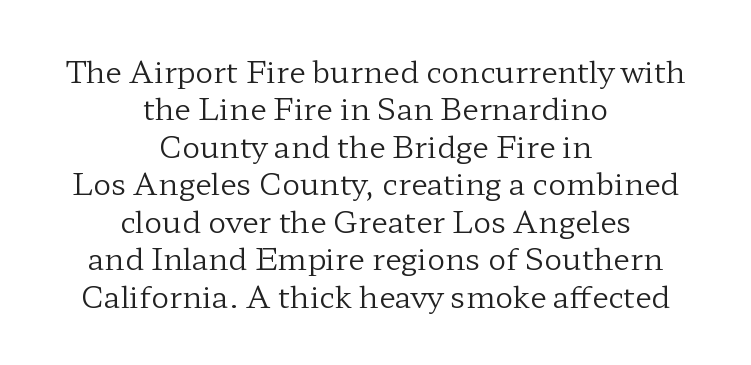
The image shows 30 px regular-weight, wide serif type, upright; set centered, normal line spacing (1.25x), normal letter spacing, not underlined; low stroke contrast and a medium x-height.
